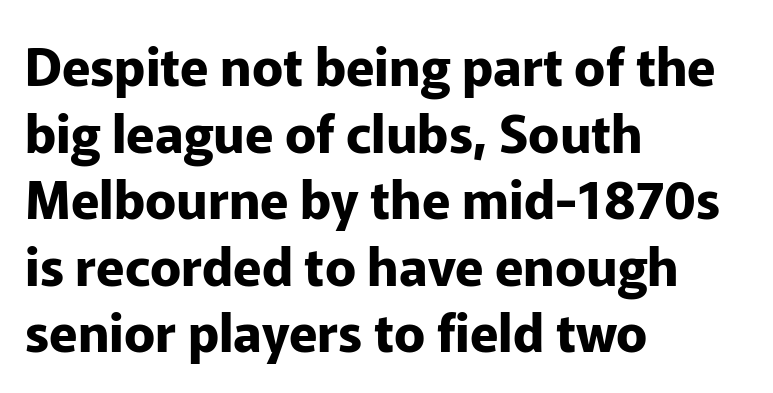
Q: Is the text bold? A: Yes.
Q: Is the text italic (slanted)? A: No, it is upright.
Q: Is the typeface a serif or a sans-serif typeface? A: Sans-serif.
Q: Is the text underlined? A: No.
Q: How is the paragraph aligned? A: Left-aligned.
Q: Is the spacing between letters normal or unusually wide? A: Normal.
Q: Is the spacing between lines tight, normal or loose? A: Normal.
Q: Width (condensed, normal, or wide)? A: Normal.
Q: Stroke contrast? A: Low.
Q: x-height? A: Medium.
Q: Monospaced? A: No.
